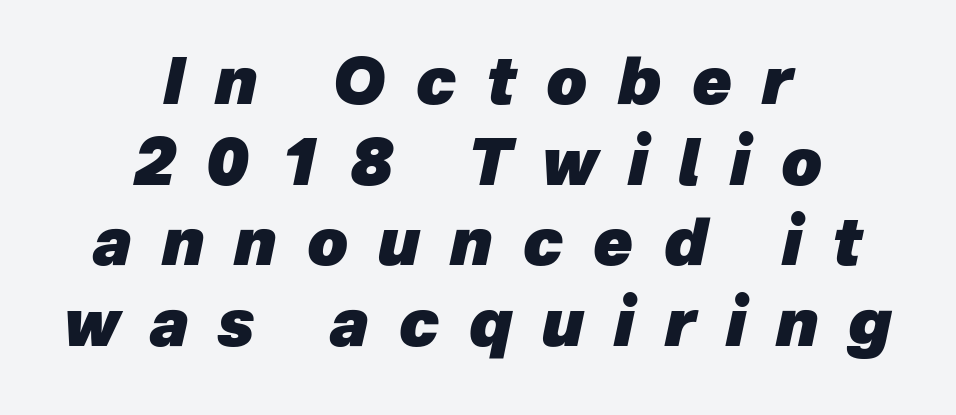
{"italic": "yes", "lean": "right", "slant_degrees": 12, "bold": "yes", "weight": "heavy", "width": "normal", "stroke_contrast": "low", "x_height": "medium", "monospaced": "no", "underline": "no", "align": "center", "line_spacing": "normal", "line_spacing_ratio": 1.26, "letter_spacing": "wide", "letter_spacing_em": 0.47, "glyph_px": 64}
